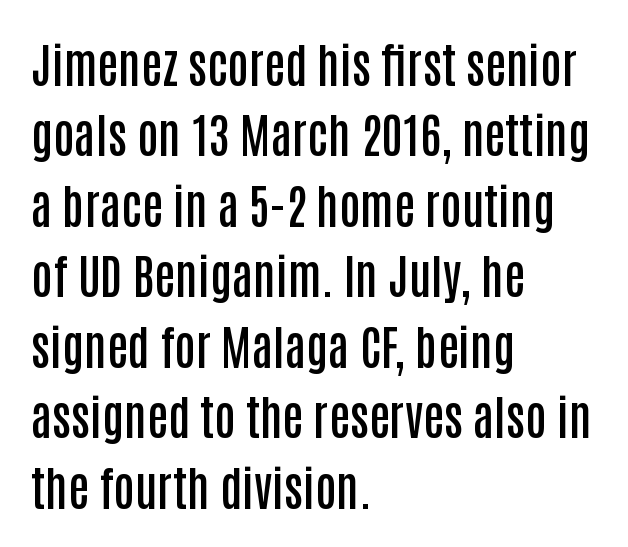
The image shows 47 px semibold, condensed sans-serif type, upright; set left-aligned, normal line spacing (1.5x), normal letter spacing, not underlined; low stroke contrast and a large x-height.
